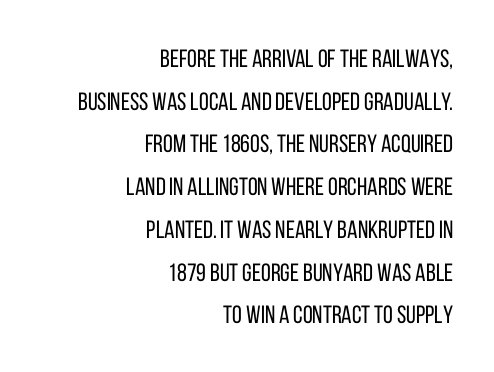
Q: Is the text bold? A: No.
Q: Is the text italic (slanted)? A: No, it is upright.
Q: Is the text underlined? A: No.
Q: How is the paragraph aligned? A: Right-aligned.
Q: Is the spacing between letters normal or unusually wide? A: Normal.
